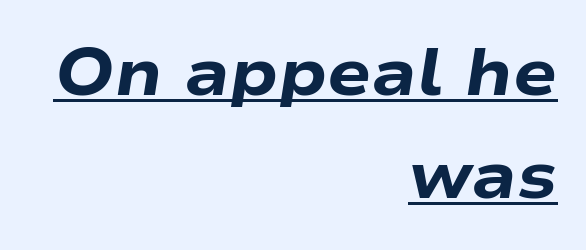
{"italic": "yes", "lean": "right", "slant_degrees": 9, "bold": "yes", "weight": "heavy", "width": "wide", "stroke_contrast": "low", "x_height": "medium", "monospaced": "no", "underline": "yes", "align": "right", "line_spacing": "normal", "line_spacing_ratio": 1.58, "letter_spacing": "normal", "letter_spacing_em": 0.0, "glyph_px": 65}
